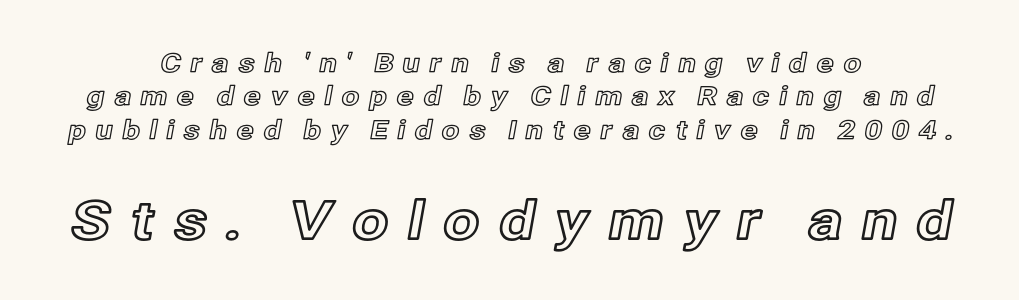
Tracking value appears strongly positive — letters spread wide. Varying glyph widths throughout — classic text-font behaviour. A clean baseline with only descenders dipping below it.
